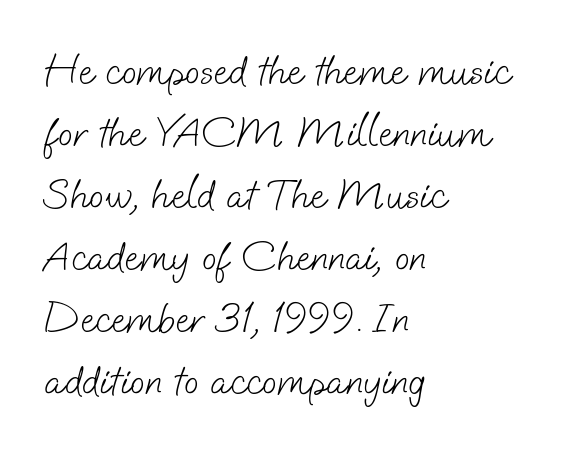
The image shows 43 px light sans-serif type; set left-aligned, normal line spacing (1.44x), normal letter spacing, not underlined; low stroke contrast and a small x-height.
